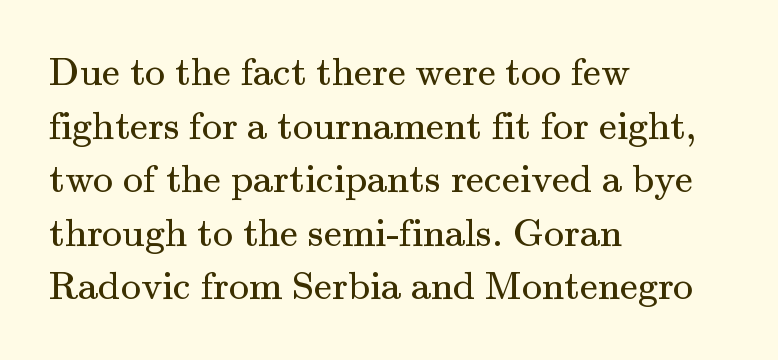
The image shows 40 px regular-weight serif type, upright; set left-aligned, normal line spacing (1.34x), normal letter spacing, not underlined; medium stroke contrast and a small x-height.
